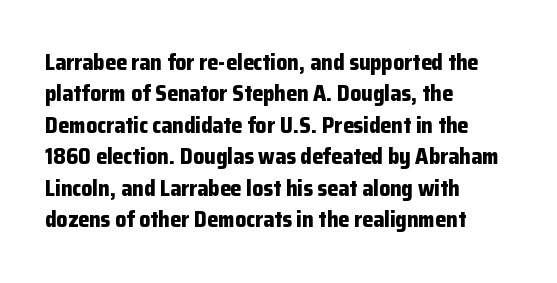
The vertical gap from one line to the next is medium. Bold? Absolutely — the strokes are thick and heavy. Plain, unruled lines of type. The ragged edge is on the right, which tells us the setting is flush left.
